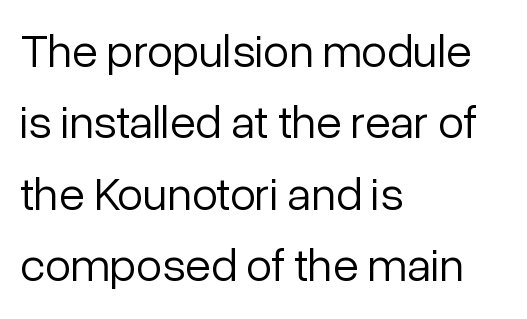
The image shows 47 px light sans-serif type, upright; set left-aligned, normal line spacing (1.52x), normal letter spacing, not underlined; low stroke contrast and a medium x-height.
